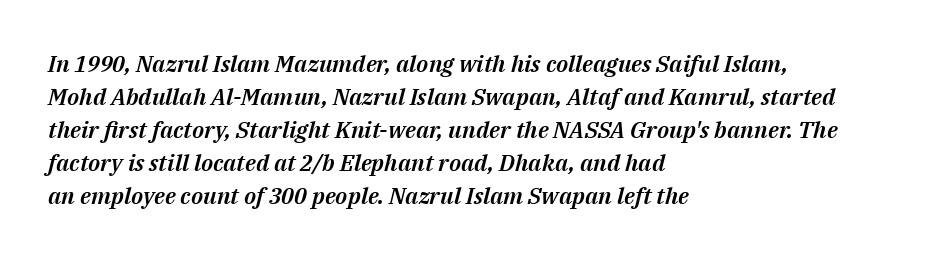
The image shows 23 px text type, italic (leaning right); set left-aligned, normal line spacing (1.44x), normal letter spacing, not underlined.
